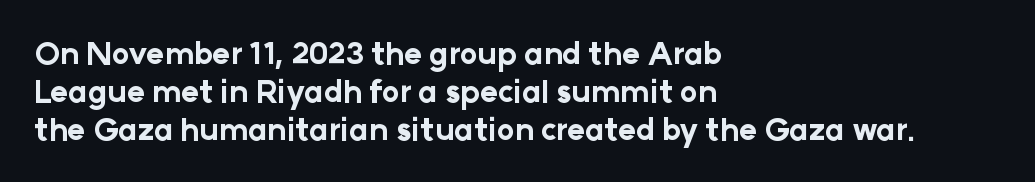
{"serif": "no", "italic": "no", "bold": "yes", "weight": "bold", "width": "normal", "stroke_contrast": "low", "x_height": "medium", "monospaced": "no", "underline": "no", "align": "left", "line_spacing": "normal", "line_spacing_ratio": 1.26, "letter_spacing": "normal", "letter_spacing_em": 0.0, "glyph_px": 30}
